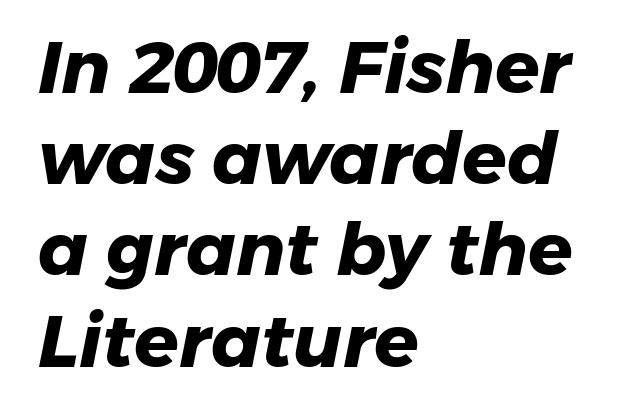
The designer left line spacing at the default. The foot of each line stays bare and open. In terms of weight, the rendering is a true, heavy bold. Is this a sans? Yes — the strokes have no serifs. Which margin do the lines hug? The left one — the right edge is uneven. A typesetter would call this zero additional tracking.
